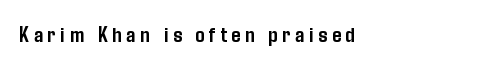
Honestly, there is no underline to notice here at all. Between one letter and the next there's a generous, obvious gap. Italic? Not at all — the glyphs are vertical. Strokes here are thick enough to call this a true bold.
